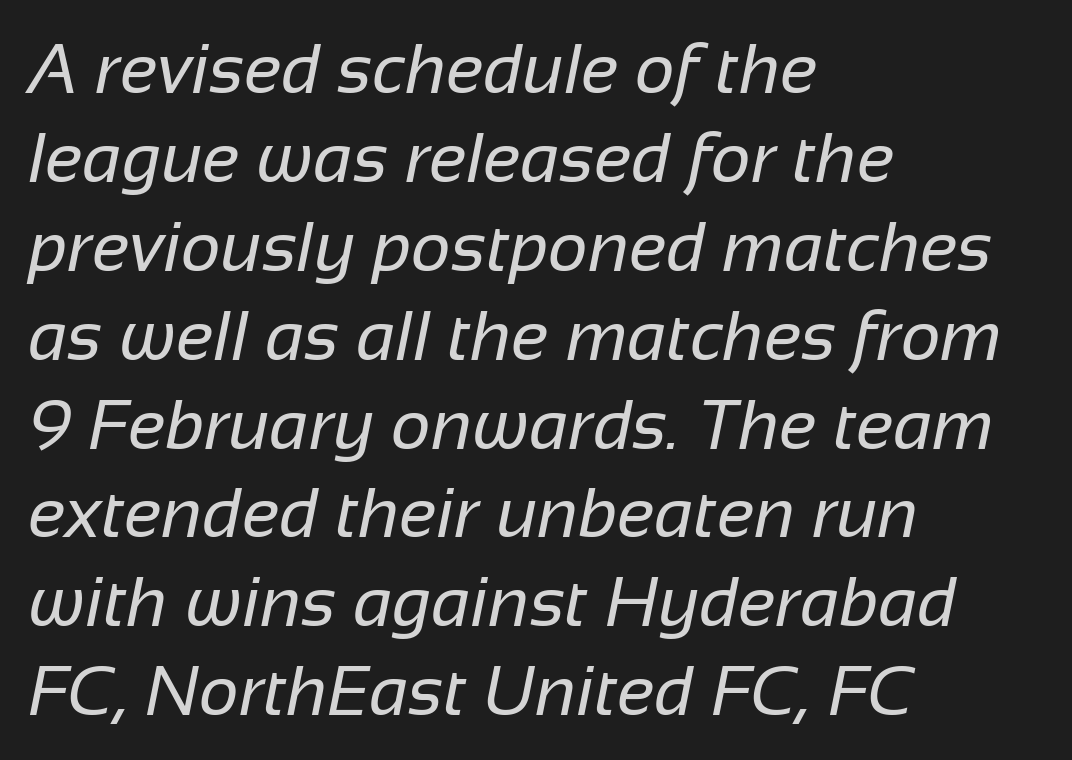
The image shows 70 px regular-weight sans-serif type; set left-aligned, normal line spacing (1.27x), normal letter spacing, not underlined; low stroke contrast and a medium x-height.
